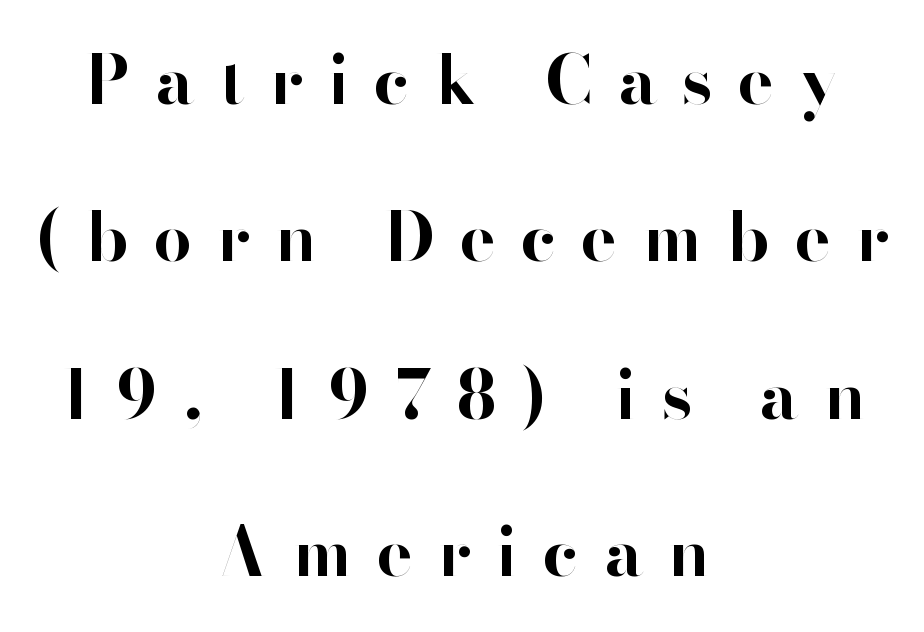
The typography opts for an upright posture over an oblique one. Students, note that the glyphs here are deliberately spaced far apart. The text block is weighted toward neither margin, spreading evenly from the middle. The rendering uses a large line-height, opening up the rows.
